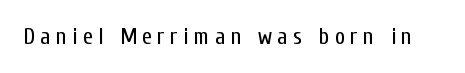
The foot of each line stays bare and open. Spacing between characters has been opened up far beyond the box default. Ink coverage per letter is moderate at most. You can tell it's not italic because the verticals are truly vertical.
